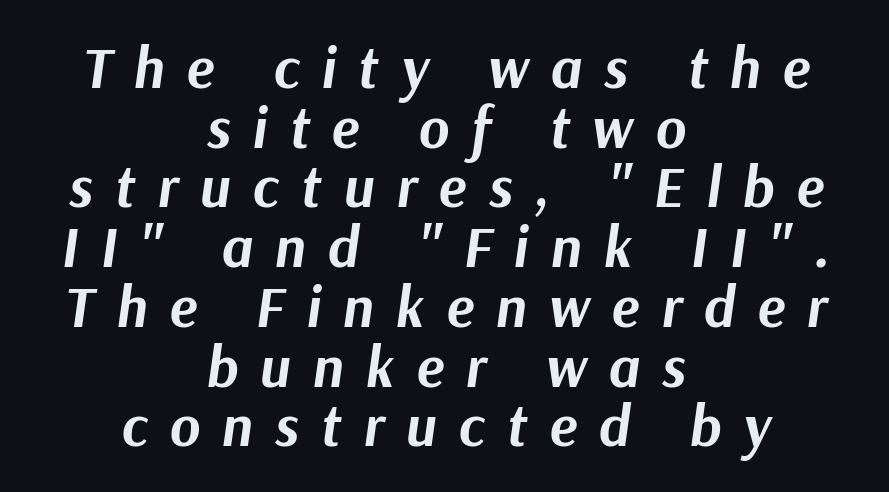
{"italic": "yes", "lean": "right", "slant_degrees": 9, "bold": "yes", "weight": "bold", "width": "normal", "stroke_contrast": "medium", "x_height": "medium", "monospaced": "no", "underline": "no", "align": "center", "line_spacing": "tight", "line_spacing_ratio": 1.03, "letter_spacing": "wide", "letter_spacing_em": 0.38, "glyph_px": 58}
